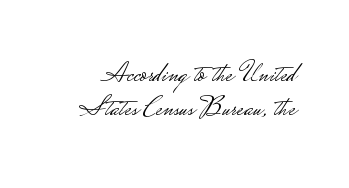
Q: Is the text bold? A: No.
Q: Is the text italic (slanted)? A: Yes.
Q: Is the typeface a serif or a sans-serif typeface? A: Sans-serif.
Q: Is the text underlined? A: No.
Q: Is the spacing between letters normal or unusually wide? A: Normal.
Q: Width (condensed, normal, or wide)? A: Wide.
Q: Stroke contrast? A: Low.
Q: Monospaced? A: No.
